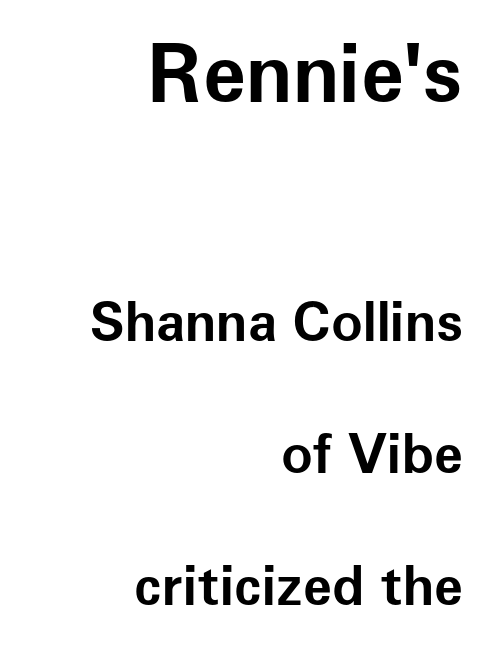
The image shows 79 px bold sans-serif type, upright; set right-aligned, loose line spacing (2.49x), normal letter spacing, not underlined; the first (top) block is 1.49x larger; low stroke contrast and a medium x-height.
